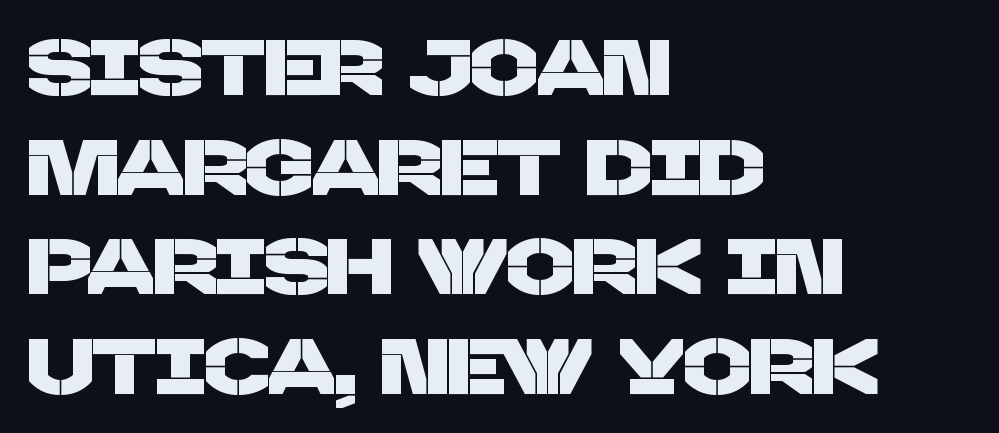
{"serif": "no", "width": "normal", "stroke_contrast": "low", "x_height": "large", "monospaced": "no", "underline": "no", "align": "left", "line_spacing": "normal", "line_spacing_ratio": 1.26, "letter_spacing": "normal", "letter_spacing_em": 0.0, "glyph_px": 79}
